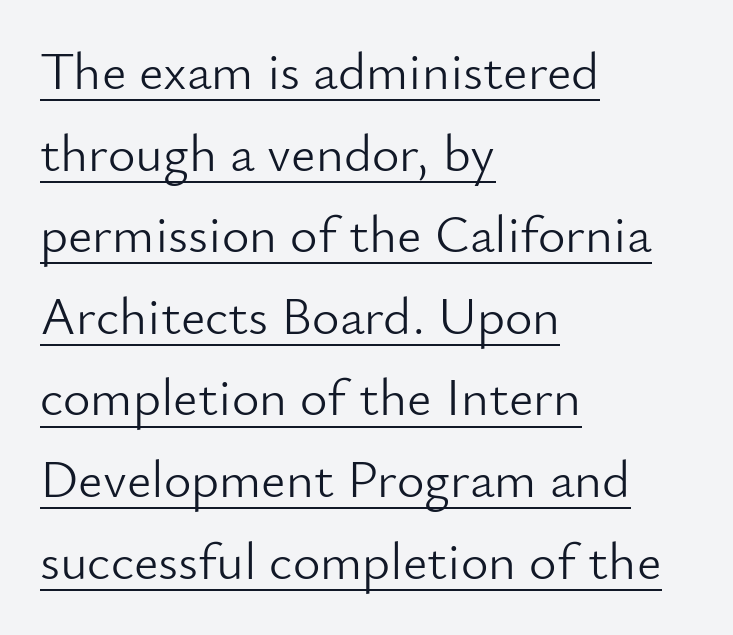
{"serif": "no", "italic": "no", "bold": "no", "weight": "light", "width": "normal", "stroke_contrast": "low", "x_height": "small", "monospaced": "no", "underline": "yes", "align": "left", "line_spacing": "normal", "line_spacing_ratio": 1.54, "letter_spacing": "normal", "letter_spacing_em": 0.0, "glyph_px": 53}
